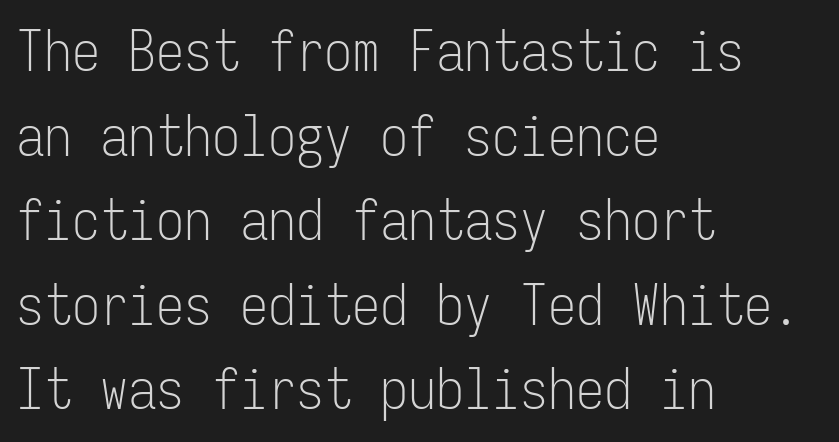
Each line starts at the same left margin while the right side varies. The rows are spaced the way most documents space them. The baseline area is clear. Weight: regular or lighter. Every stem runs plumb, perpendicular to the baseline.
